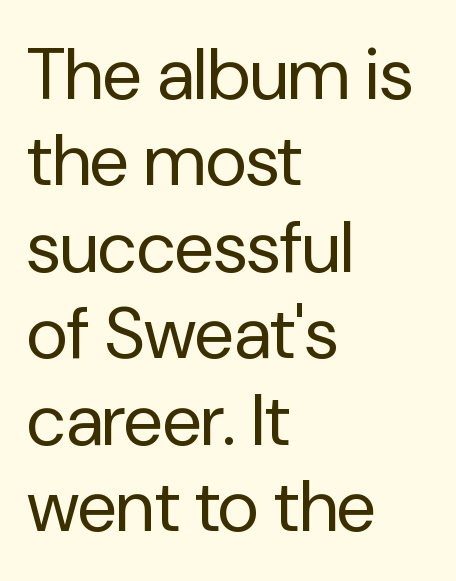
The designer went with a sans here, leaving each stem footless. Every character sits straight up, as roman type does. Lines of text with bare space underneath. Notice how the passage keeps a crisp vertical edge on the left only. The passage shown has conventional tracking throughout.
